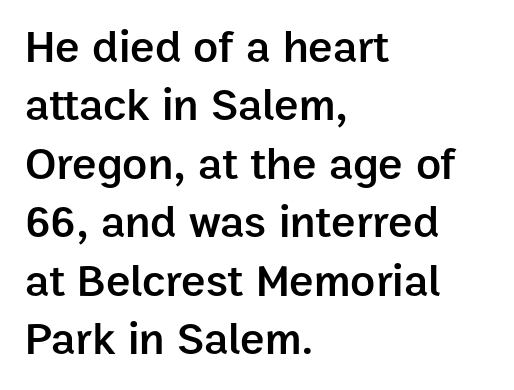
The image shows 46 px semibold sans-serif type, upright; set left-aligned, normal line spacing (1.27x), normal letter spacing, not underlined; low stroke contrast and a medium x-height.
